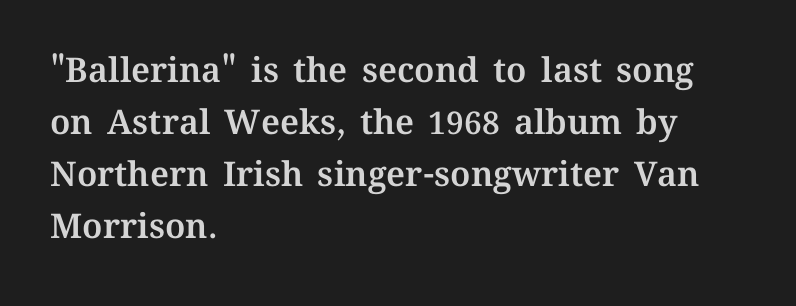
The image shows 34 px text type, upright; set left-aligned, normal line spacing (1.53x), normal letter spacing, not underlined; medium stroke contrast and a medium x-height.
